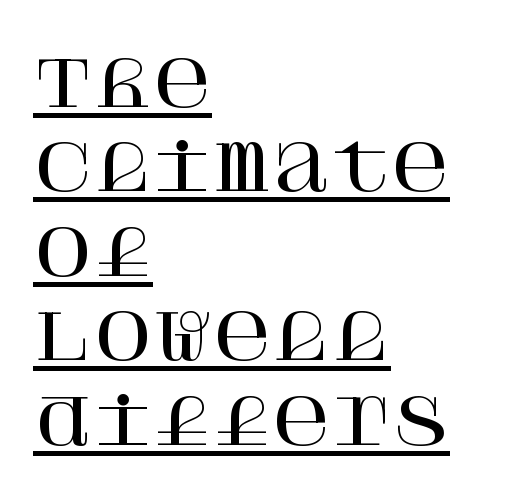
Serifs: yes, visible at the terminals of the letterforms. The face used here is rendered with its standard letterfit. These lines were composed using upright roman letters. This block has exactly the height ordinary leading produces.
